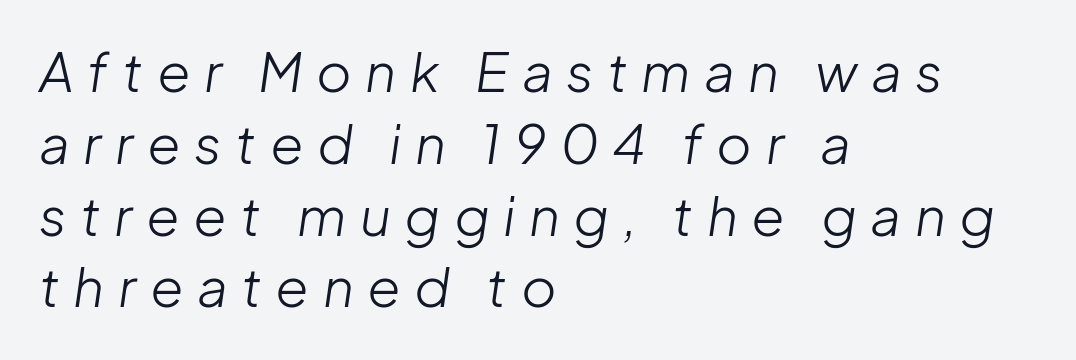
The image shows 54 px light type, italic (leaning right); set left-aligned, normal line spacing (1.33x), unusually wide letter spacing (+0.25 em), not underlined; low stroke contrast and a medium x-height.
